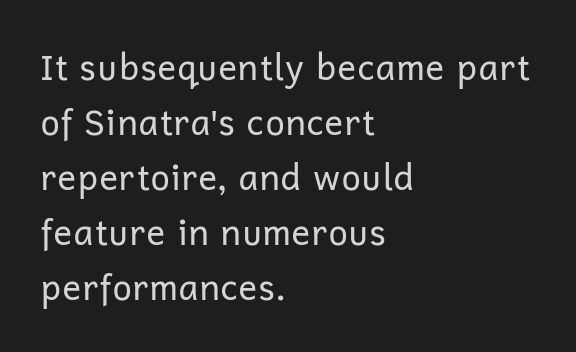
Is this a fixed-width face? No — the glyphs have proportional, varying widths. The ragged edge is on the right, which tells us the setting is flush left. This reads as an unemphasized weight, regular at the heaviest. The typeface chosen for these lines omits serifs.
